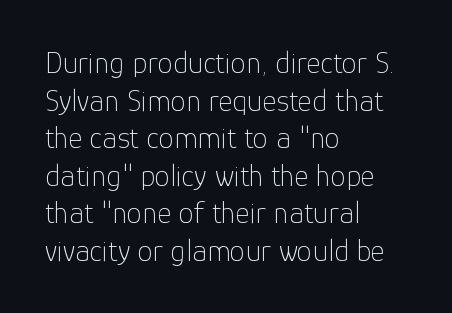
The image shows 31 px thin sans-serif type, upright; set left-aligned, line spacing 1.21x, normal letter spacing, not underlined; low stroke contrast and a medium x-height.
